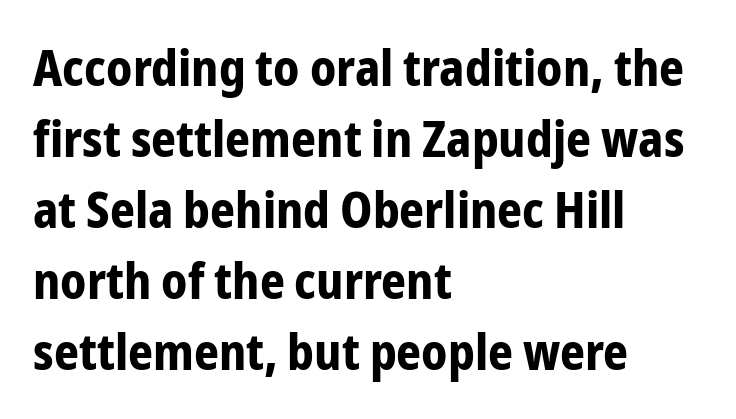
The image shows 49 px bold, condensed sans-serif type, upright; set left-aligned, normal line spacing (1.45x), normal letter spacing, not underlined; low stroke contrast and a medium x-height.
